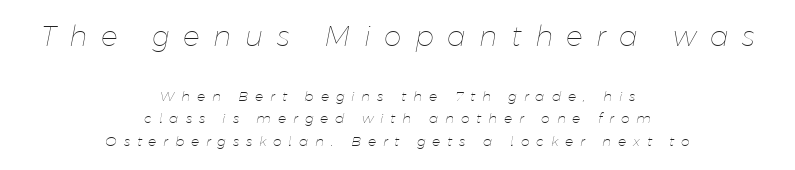
{"italic": "yes", "lean": "right", "slant_degrees": 11, "bold": "no", "weight": "thin", "width": "normal", "stroke_contrast": "low", "x_height": "medium", "monospaced": "no", "underline": "no", "align": "center", "line_spacing": "normal", "line_spacing_ratio": 1.62, "letter_spacing": "wide", "letter_spacing_em": 0.48, "larger_block": "first", "size_ratio": 2.0, "glyph_px": 28}
